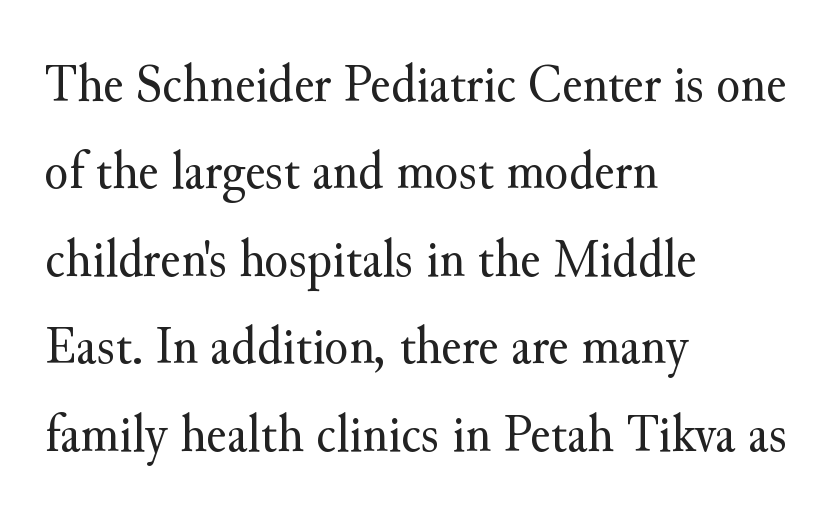
No extra ink here — the face is not bold. A typesetter would call this leading conventional body-copy spacing. These lines are rendered in a variable-pitch font. Letters rest on an invisible, unmarked baseline. In terms of posture, this sample is upright. Default kerning and tracking; the words read as compact shapes.
